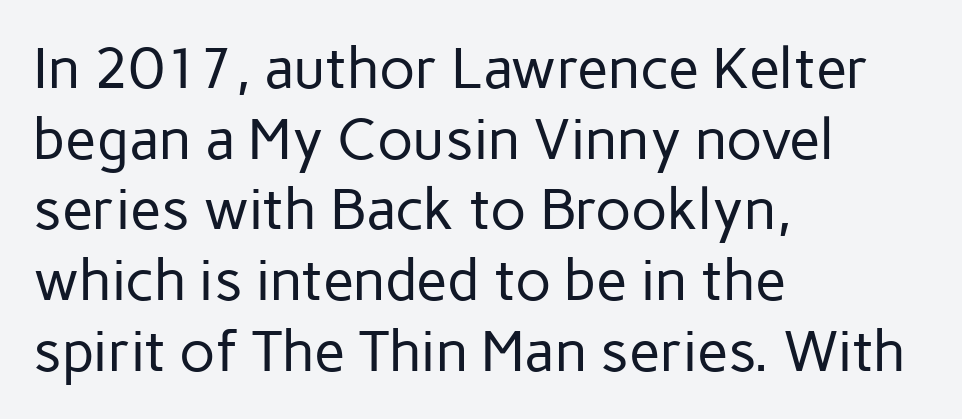
Q: Is the text bold? A: No.
Q: Is the text italic (slanted)? A: No, it is upright.
Q: Is the typeface a serif or a sans-serif typeface? A: Sans-serif.
Q: Is the text underlined? A: No.
Q: How is the paragraph aligned? A: Left-aligned.
Q: Is the spacing between letters normal or unusually wide? A: Normal.
Q: Width (condensed, normal, or wide)? A: Normal.
Q: Stroke contrast? A: Low.
Q: x-height? A: Medium.
Q: Monospaced? A: No.
